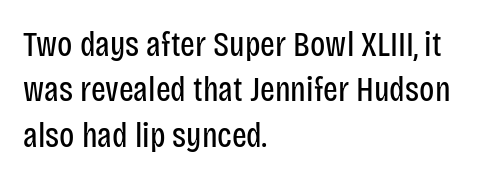
Think of a printed novel: that variable character pitch is what you see here. Leftover space on each line is placed entirely after the last word. It's the straight-up-and-down kind of type. The rows are spaced the way most documents space them. Underlining? Definitely not there.
